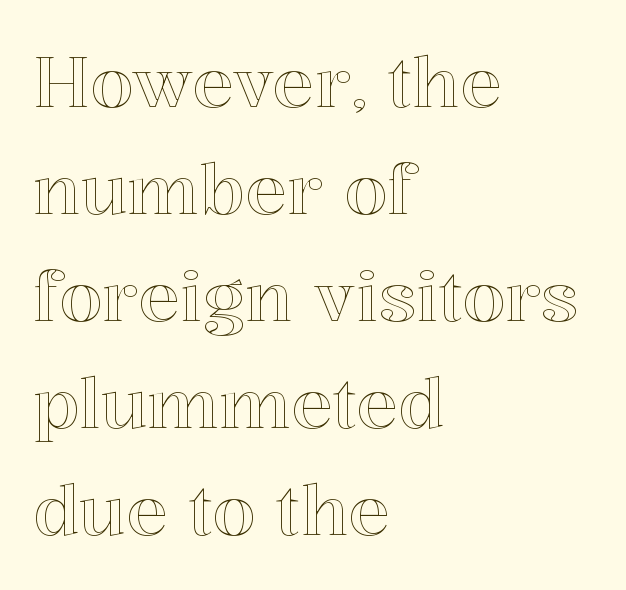
The image shows 70 px text type, upright; set left-aligned, normal line spacing (1.53x), normal letter spacing, not underlined; a medium x-height.
